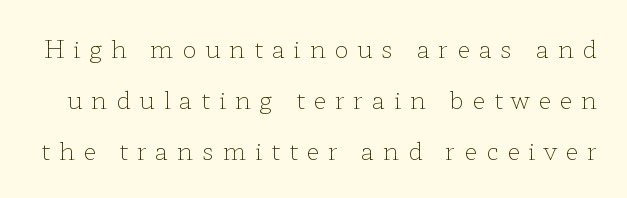
Q: Is the text bold? A: No.
Q: Is the text italic (slanted)? A: No, it is upright.
Q: Is the text underlined? A: No.
Q: Is the spacing between letters normal or unusually wide? A: Unusually wide.
Q: Is the spacing between lines tight, normal or loose? A: Loose.
